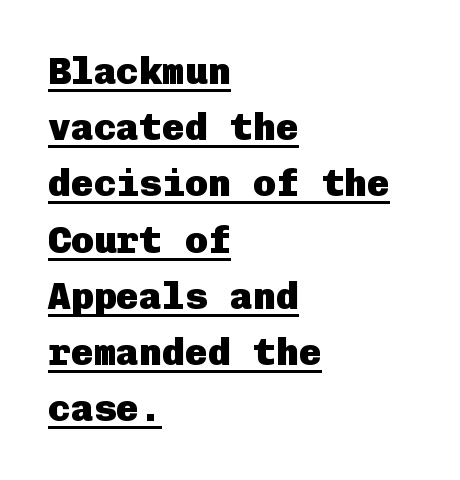
The type is set solid horizontally, with unmodified tracking. This is heavy type, rendered in bold. In CSS terms this would be text-align: left. This is sans-serif lettering, the kind often seen on screens and signage. Does the leading feel generous? No, just average. What decoration does the sample have? An underline.
